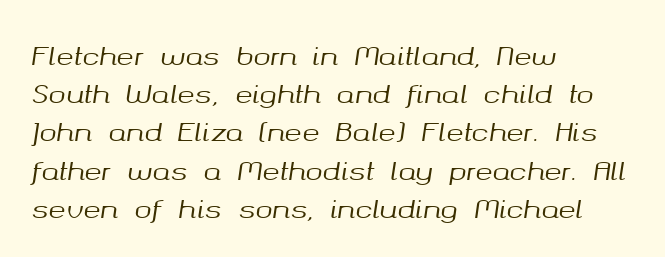
The image shows 26 px text type, italic (leaning right); set left-aligned, normal line spacing (1.47x), normal letter spacing, not underlined.
